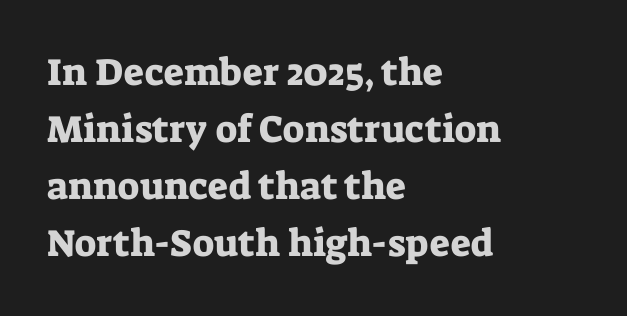
Inter-character spacing is left at the font's built-in metrics. Regarding leading, the lines here are spaced in the standard way. To sum up the face: it has serifs. When letters stand straight like this, we call the style roman or upright.
